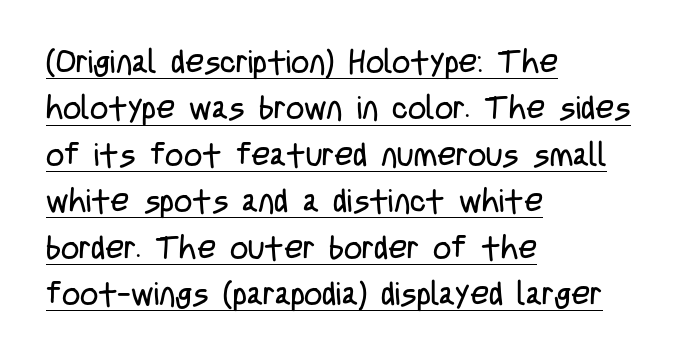
The image shows 32 px regular-weight, condensed sans-serif type, upright; set left-aligned, normal line spacing (1.45x), normal letter spacing, underlined; low stroke contrast and a large x-height.
